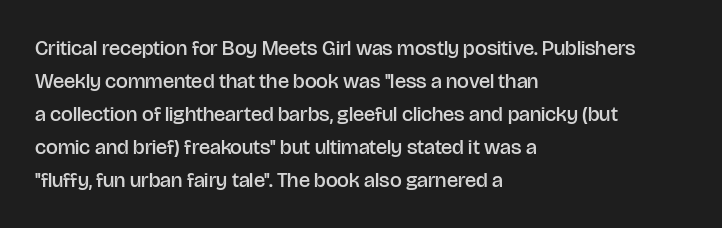
You could call the tracking neutral — neither tight nor loose. Which margin do the lines hug? The left one — the right edge is uneven. Regarding leading, the lines here are spaced in the standard way. Does the weight exceed regular? Yes, but only to semibold. The glyphs are unaccompanied by any horizontal stroke below them.
